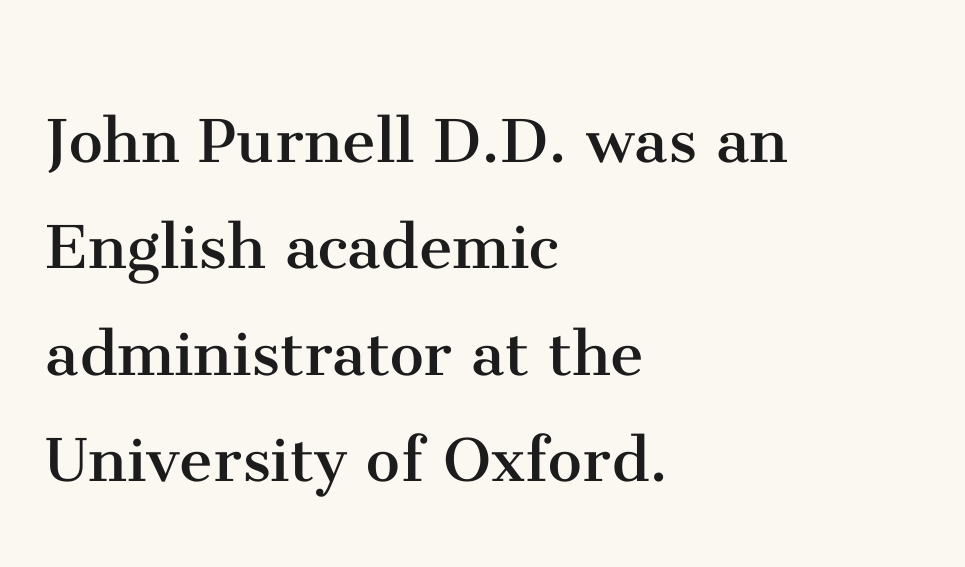
The weight would be labelled regular, book, light, or lighter still. Compared with typical paragraphs, the rows here are spaced about the same. You could call the tracking neutral — neither tight nor loose. Bare-footed words on every line.
